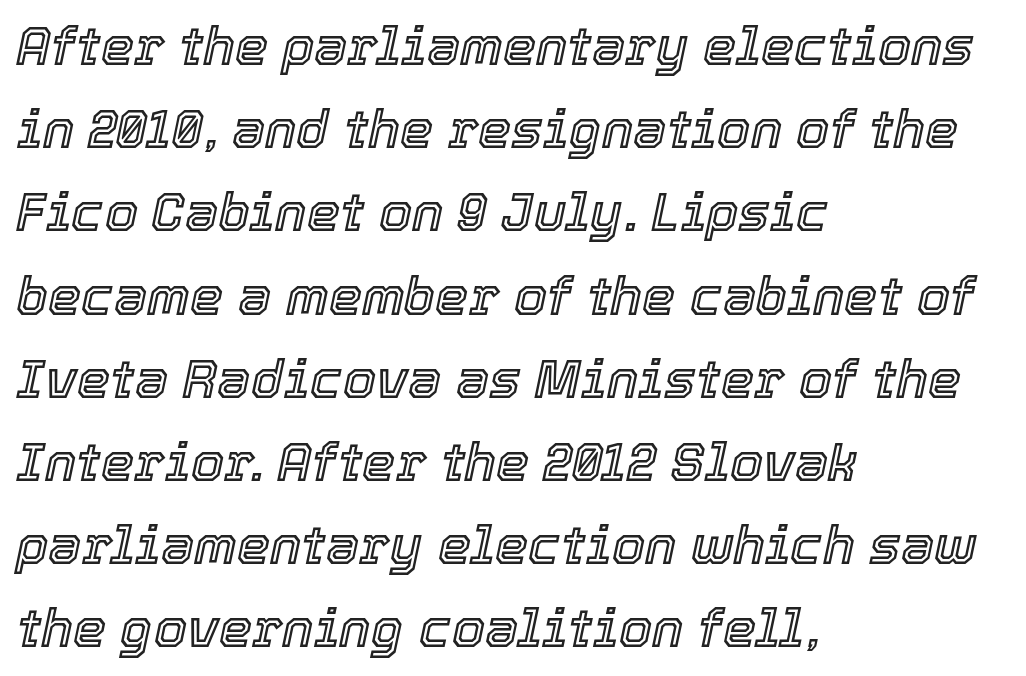
Designer's note — italics engaged. Underlining? Definitely not there. The face used here is proportionally spaced, like ordinary book or web type. This rendering uses left alignment, leaving the right contour irregular.
